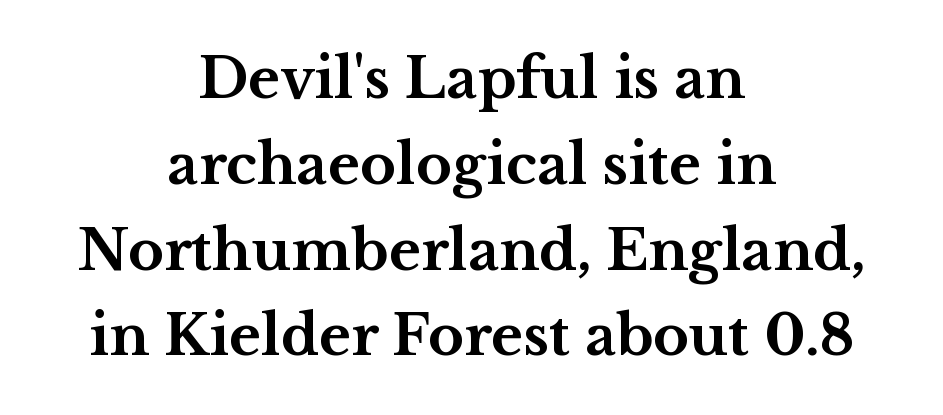
{"serif": "yes", "italic": "no", "bold": "yes", "weight": "bold", "width": "wide", "stroke_contrast": "medium", "x_height": "medium", "monospaced": "no", "underline": "no", "align": "center", "line_spacing": "normal", "line_spacing_ratio": 1.56, "letter_spacing": "normal", "letter_spacing_em": 0.0, "glyph_px": 55}
